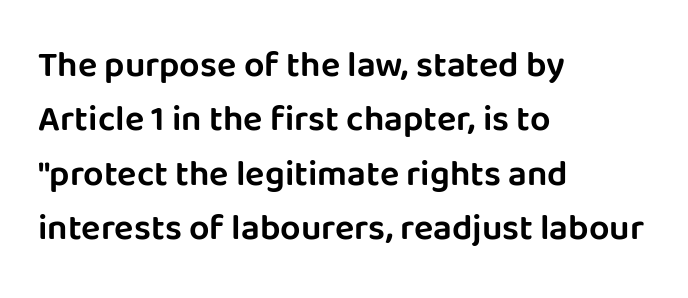
{"serif": "no", "italic": "no", "width": "normal", "stroke_contrast": "low", "x_height": "large", "monospaced": "no", "underline": "no", "align": "left", "line_spacing": "normal", "line_spacing_ratio": 1.51, "letter_spacing": "normal", "letter_spacing_em": 0.0, "glyph_px": 36}
